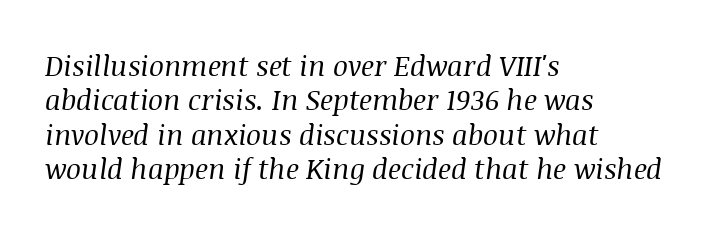
{"serif": "yes", "italic": "yes", "lean": "right", "slant_degrees": 8, "bold": "no", "weight": "regular", "width": "normal", "stroke_contrast": "medium", "x_height": "large", "monospaced": "no", "underline": "no", "align": "left", "line_spacing_ratio": 1.23, "letter_spacing": "normal", "letter_spacing_em": 0.0, "glyph_px": 28}
